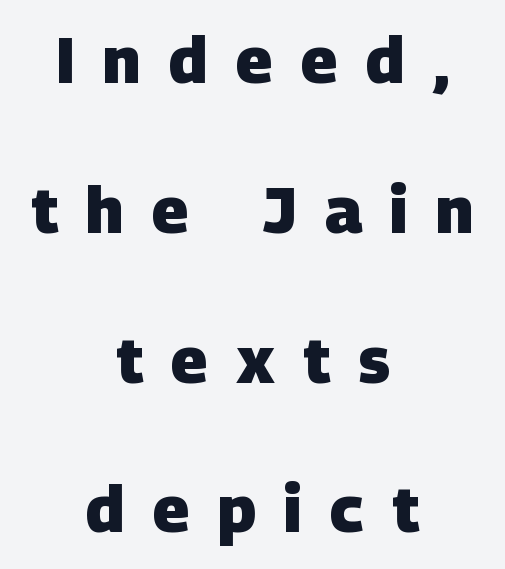
Q: Is the text bold? A: Yes.
Q: Is the typeface a serif or a sans-serif typeface? A: Sans-serif.
Q: Is the text underlined? A: No.
Q: How is the paragraph aligned? A: Centered.
Q: Is the spacing between letters normal or unusually wide? A: Unusually wide.
Q: Is the spacing between lines tight, normal or loose? A: Loose.
Q: Width (condensed, normal, or wide)? A: Normal.
Q: Stroke contrast? A: Low.
Q: x-height? A: Large.
Q: Monospaced? A: No.
